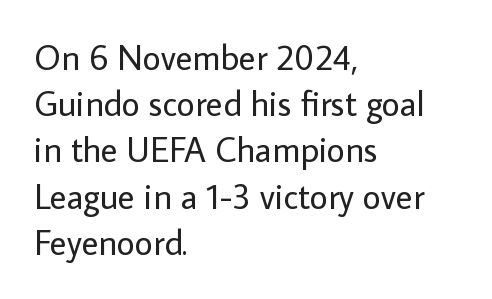
{"serif": "no", "italic": "no", "bold": "no", "weight": "regular", "width": "normal", "stroke_contrast": "low", "x_height": "medium", "monospaced": "no", "underline": "no", "align": "left", "line_spacing": "normal", "line_spacing_ratio": 1.32, "letter_spacing": "normal", "letter_spacing_em": 0.0, "glyph_px": 35}
